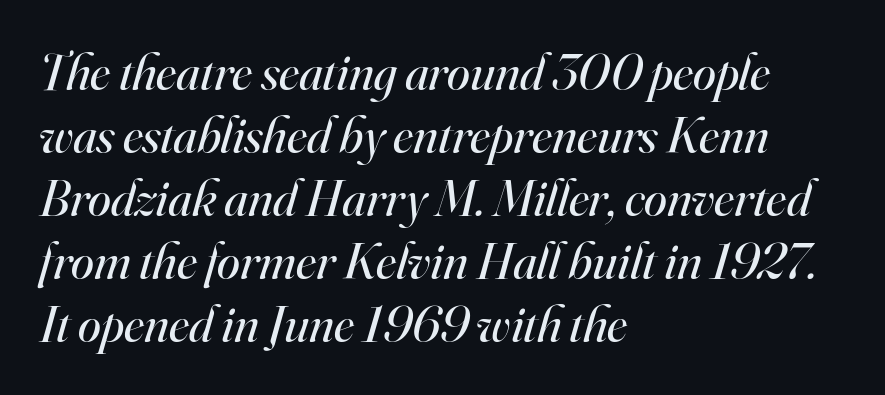
Q: Is the text bold? A: No.
Q: Is the text italic (slanted)? A: Yes, it leans right by about 16 degrees.
Q: Is the typeface a serif or a sans-serif typeface? A: Serif.
Q: Is the text underlined? A: No.
Q: How is the paragraph aligned? A: Left-aligned.
Q: Is the spacing between letters normal or unusually wide? A: Normal.
Q: Width (condensed, normal, or wide)? A: Normal.
Q: Stroke contrast? A: High.
Q: x-height? A: Small.
Q: Monospaced? A: No.
